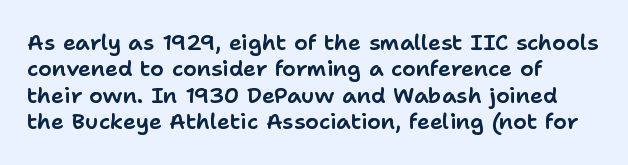
Q: Is the text italic (slanted)? A: No, it is upright.
Q: Is the text underlined? A: No.
Q: How is the paragraph aligned? A: Left-aligned.
Q: Is the spacing between letters normal or unusually wide? A: Normal.
